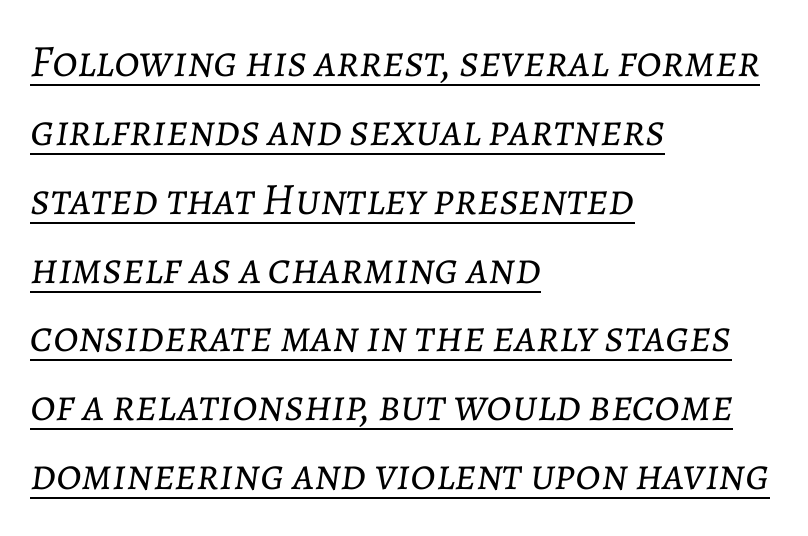
Quick note: interline space is typical. The lettering tilts uniformly, giving the passage an italic look. The passage shown is typed in a proportional face where columns would drift. The passage shown is not bold in any degree.
